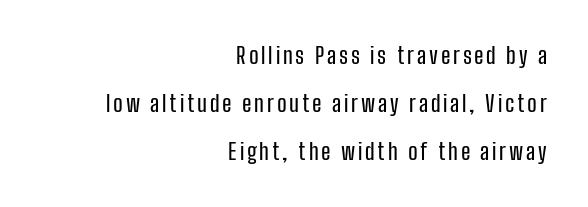
The image shows 23 px text type, upright; set right-aligned, loose line spacing (2.09x), not underlined.
